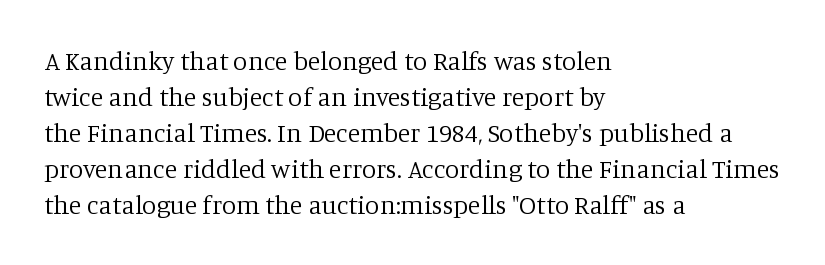
The characters are drawn with everyday or finer stroke widths. Line beginnings align vertically; line endings do not. Rule under the text: the space is simply empty. Words appear dense and cohesive because spacing is normal. Whoever set this chose a conventional vertical rhythm. Rendered with straight, roman letterforms.
